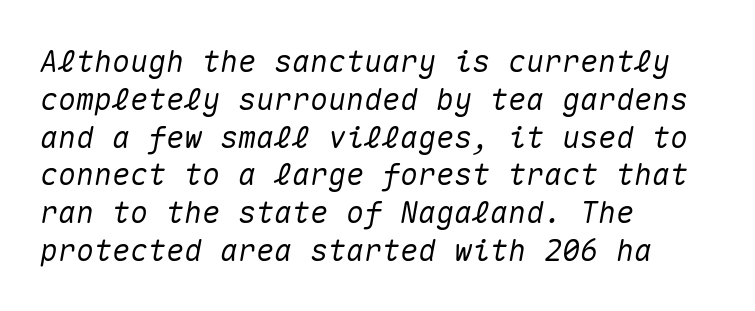
Looks like terminal output: every glyph gets an equal slot. Compared with ordinary roman type, these characters are visibly tilted. Line spacing here is normal. If you drew a ruler down the left edge, every line would touch it. Is the letter spacing exaggerated? No — it looks like the ordinary default.
